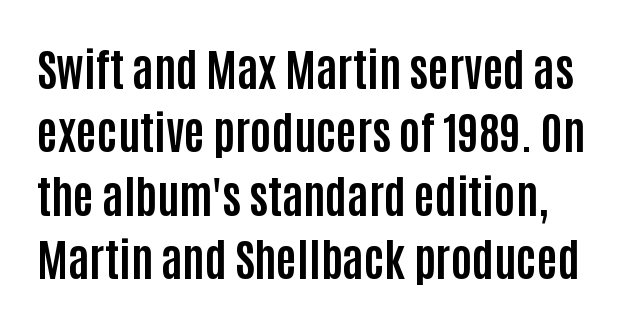
Q: Is the text bold? A: Yes.
Q: Is the text italic (slanted)? A: No, it is upright.
Q: Is the typeface a serif or a sans-serif typeface? A: Sans-serif.
Q: Is the text underlined? A: No.
Q: Is the spacing between letters normal or unusually wide? A: Normal.
Q: Is the spacing between lines tight, normal or loose? A: Normal.
Q: Width (condensed, normal, or wide)? A: Condensed.
Q: Stroke contrast? A: Low.
Q: x-height? A: Large.
Q: Monospaced? A: No.
